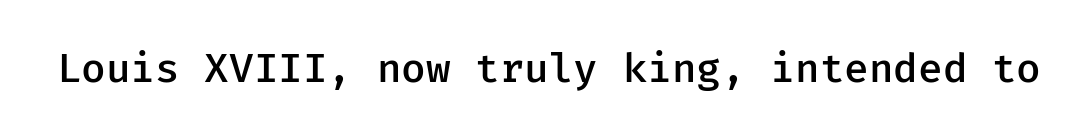
{"serif": "no", "italic": "no", "bold": "semi", "weight": "semibold", "width": "normal", "stroke_contrast": "low", "x_height": "medium", "monospaced": "yes", "underline": "no", "letter_spacing": "normal", "letter_spacing_em": 0.0, "glyph_px": 40}
